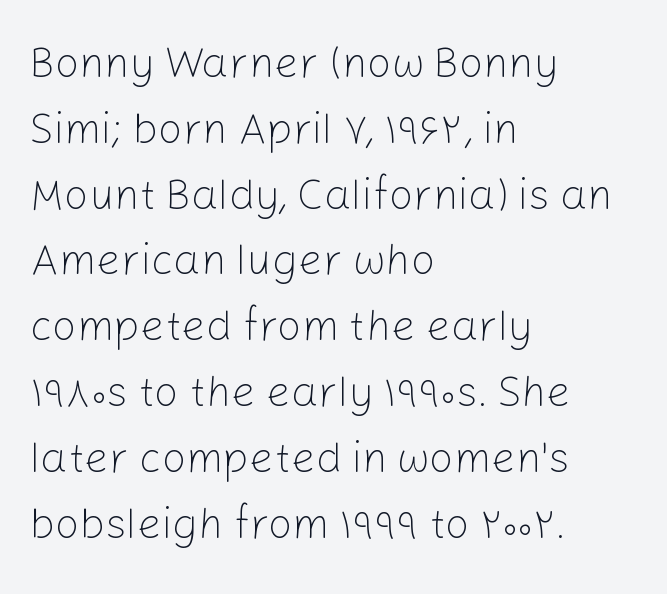
Q: Is the text bold? A: No.
Q: Is the text italic (slanted)? A: No, it is upright.
Q: Is the typeface a serif or a sans-serif typeface? A: Sans-serif.
Q: Is the text underlined? A: No.
Q: How is the paragraph aligned? A: Left-aligned.
Q: Is the spacing between letters normal or unusually wide? A: Normal.
Q: Is the spacing between lines tight, normal or loose? A: Normal.
Q: Width (condensed, normal, or wide)? A: Normal.
Q: Stroke contrast? A: Low.
Q: x-height? A: Medium.
Q: Monospaced? A: No.
